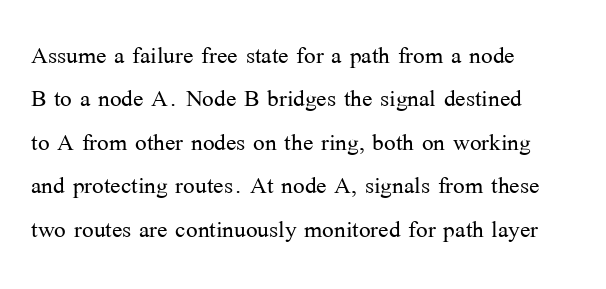
{"serif": "yes", "italic": "no", "bold": "no", "weight": "light", "width": "normal", "stroke_contrast": "medium", "x_height": "medium", "monospaced": "no", "underline": "no", "align": "left", "line_spacing": "normal", "line_spacing_ratio": 1.4, "letter_spacing": "normal", "letter_spacing_em": 0.0, "glyph_px": 31}
